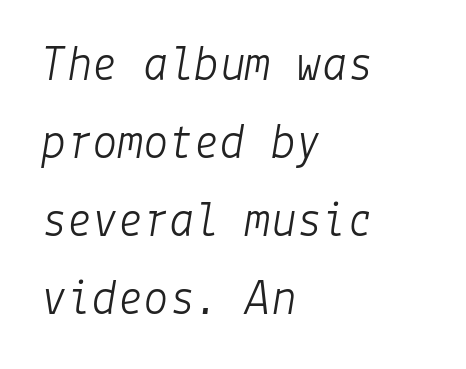
{"italic": "yes", "lean": "right", "slant_degrees": 9, "bold": "no", "weight": "light", "width": "normal", "stroke_contrast": "low", "x_height": "medium", "underline": "no", "align": "left", "line_spacing": "normal", "line_spacing_ratio": 1.53, "letter_spacing": "normal", "letter_spacing_em": 0.0, "glyph_px": 51}
